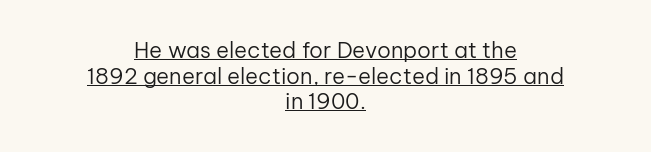
The image shows 22 px text type, upright; set centered, line spacing 1.16x, normal letter spacing, underlined.
